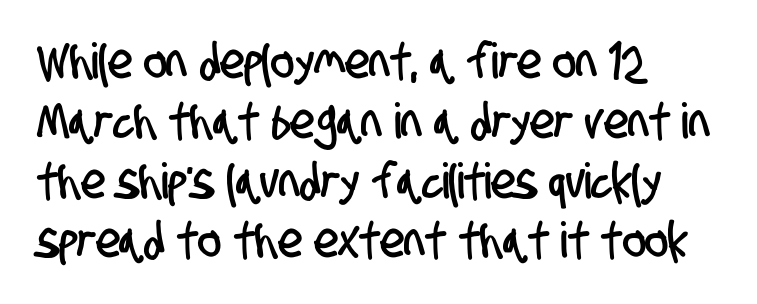
Q: Is the typeface a serif or a sans-serif typeface? A: Sans-serif.
Q: Is the text underlined? A: No.
Q: How is the paragraph aligned? A: Left-aligned.
Q: Is the spacing between letters normal or unusually wide? A: Normal.
Q: Width (condensed, normal, or wide)? A: Condensed.
Q: Stroke contrast? A: Low.
Q: x-height? A: Large.
Q: Monospaced? A: No.
